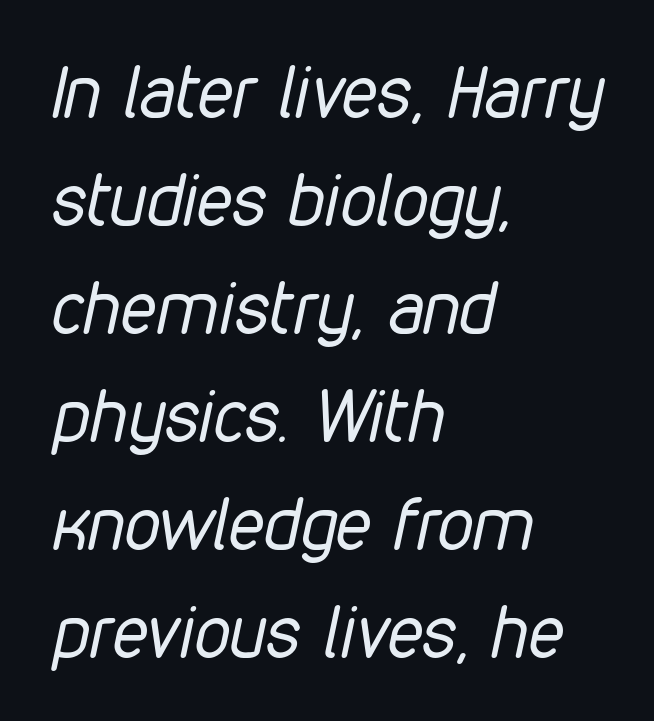
The image shows 72 px regular-weight, condensed type, italic (leaning right); set left-aligned, normal line spacing (1.5x), normal letter spacing, not underlined; low stroke contrast and a medium x-height.
